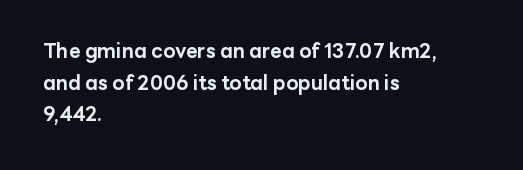
{"italic": "no", "bold": "yes", "underline": "no", "align": "left", "line_spacing": "normal", "line_spacing_ratio": 1.58, "letter_spacing": "normal", "letter_spacing_em": 0.0, "glyph_px": 20}
